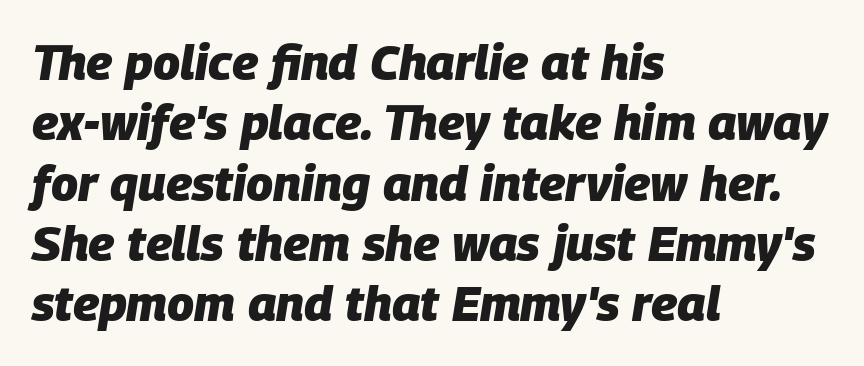
The image shows 49 px heavy type, italic (leaning right); set left-aligned, line spacing 1.23x, normal letter spacing, not underlined; low stroke contrast and a large x-height.
